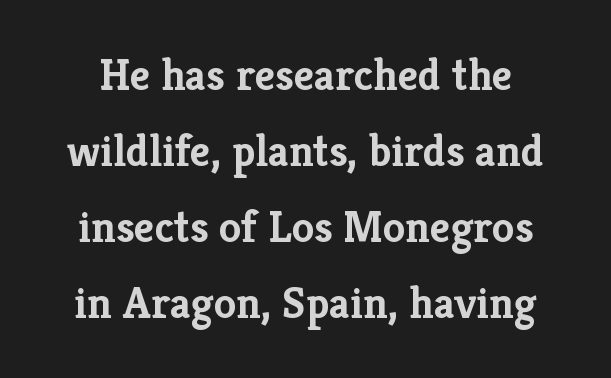
Q: Is the text bold? A: Yes.
Q: Is the text italic (slanted)? A: No, it is upright.
Q: Is the typeface a serif or a sans-serif typeface? A: Serif.
Q: Is the text underlined? A: No.
Q: Is the spacing between letters normal or unusually wide? A: Normal.
Q: Is the spacing between lines tight, normal or loose? A: Normal.
Q: Width (condensed, normal, or wide)? A: Normal.
Q: Stroke contrast? A: Low.
Q: x-height? A: Medium.
Q: Monospaced? A: No.
